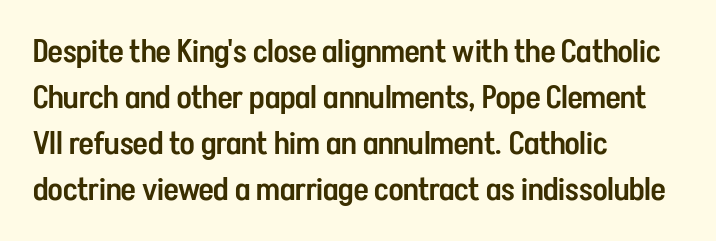
The image shows 32 px semibold, condensed sans-serif type, upright; set left-aligned, normal line spacing (1.44x), normal letter spacing, not underlined; low stroke contrast and a medium x-height.
